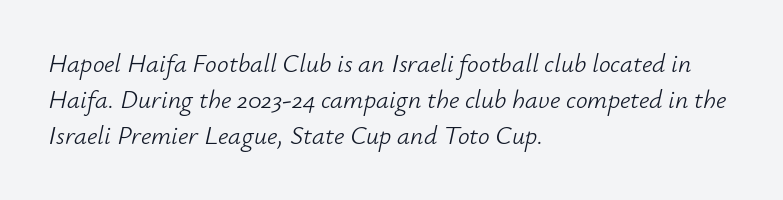
Caption: standard tracking, unaltered. The lettering tilts uniformly, giving the passage an italic look. All the whitespace from short lines collects on the right. Each stroke keeps to a modest, everyday thickness or less.
